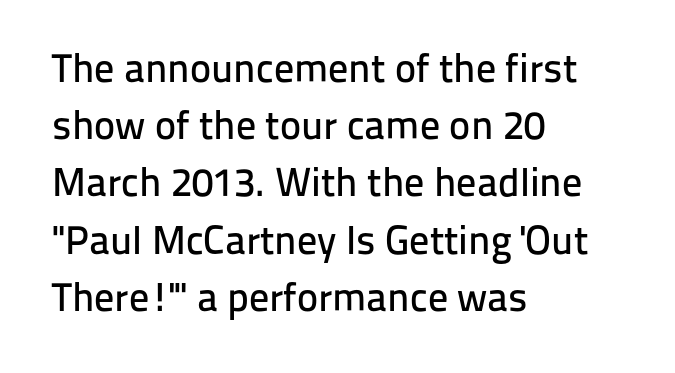
The image shows 40 px sans-serif type, upright; set left-aligned, normal line spacing (1.43x), normal letter spacing, not underlined; low stroke contrast and a medium x-height.
